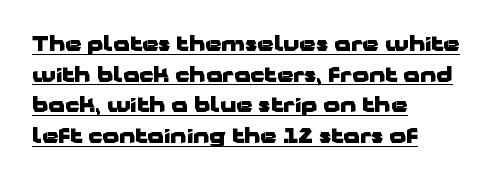
{"italic": "no", "bold": "yes", "underline": "yes", "align": "left", "line_spacing": "normal", "line_spacing_ratio": 1.46, "letter_spacing": "normal", "letter_spacing_em": 0.0, "glyph_px": 21}
